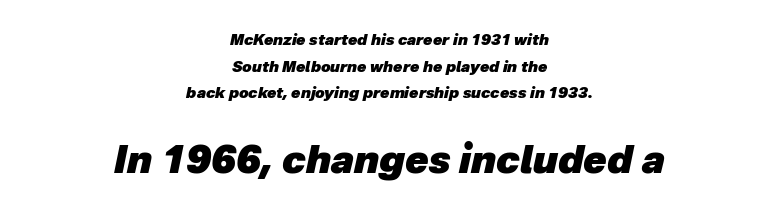
The image shows 38 px heavy type, italic (leaning right); set centered, line spacing 1.77x, normal letter spacing, not underlined; the second (bottom) block is 2.53x larger; low stroke contrast and a medium x-height.
